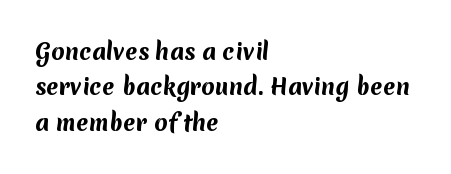
Honestly, there is no underline to notice here at all. Alignment: flush left. Caption: bold face, heavy strokes. No extra tracking has been applied to these lines. Interline gaps are of average width in this sample.
